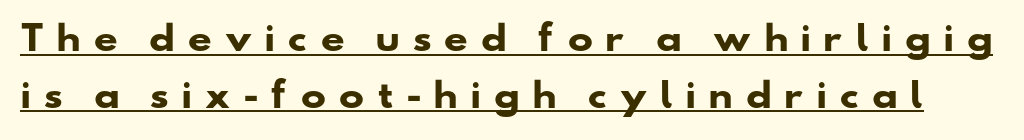
Q: Is the text bold? A: Yes.
Q: Is the typeface a serif or a sans-serif typeface? A: Sans-serif.
Q: Is the text underlined? A: Yes.
Q: Is the spacing between letters normal or unusually wide? A: Unusually wide.
Q: Is the spacing between lines tight, normal or loose? A: Normal.
Q: Width (condensed, normal, or wide)? A: Wide.
Q: Stroke contrast? A: Low.
Q: x-height? A: Small.
Q: Monospaced? A: No.
